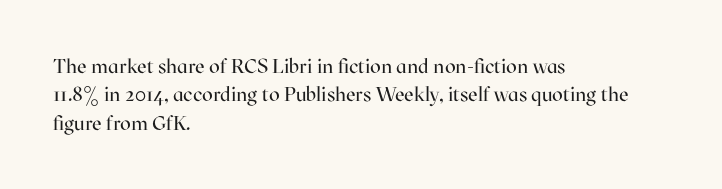
Q: Is the text bold? A: No.
Q: Is the text italic (slanted)? A: No, it is upright.
Q: Is the text underlined? A: No.
Q: How is the paragraph aligned? A: Left-aligned.
Q: Is the spacing between letters normal or unusually wide? A: Normal.
Q: Is the spacing between lines tight, normal or loose? A: Normal.
